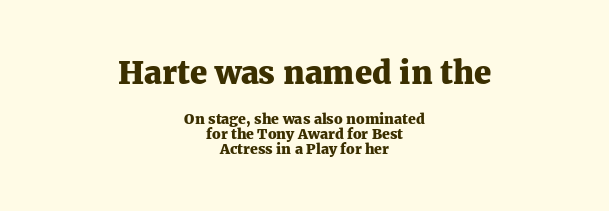
Q: Is the text bold? A: Yes.
Q: Is the text italic (slanted)? A: No, it is upright.
Q: Is the typeface a serif or a sans-serif typeface? A: Serif.
Q: Is the text underlined? A: No.
Q: How is the paragraph aligned? A: Centered.
Q: Is the spacing between letters normal or unusually wide? A: Normal.
Q: Is the spacing between lines tight, normal or loose? A: Tight.
Q: Which block of text is set in a larger size, the first (top) or the second (bottom)? A: The first (top) one.
Q: Width (condensed, normal, or wide)? A: Normal.
Q: Stroke contrast? A: Medium.
Q: x-height? A: Medium.
Q: Monospaced? A: No.
